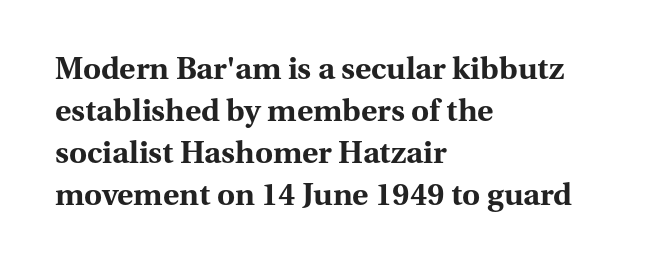
Q: Is the text bold? A: Yes.
Q: Is the text italic (slanted)? A: No, it is upright.
Q: Is the typeface a serif or a sans-serif typeface? A: Serif.
Q: Is the text underlined? A: No.
Q: How is the paragraph aligned? A: Left-aligned.
Q: Is the spacing between letters normal or unusually wide? A: Normal.
Q: Is the spacing between lines tight, normal or loose? A: Normal.
Q: Width (condensed, normal, or wide)? A: Normal.
Q: Stroke contrast? A: Medium.
Q: x-height? A: Medium.
Q: Monospaced? A: No.
